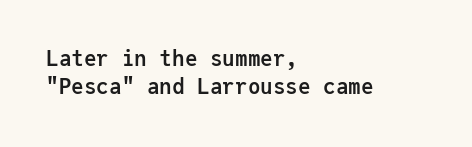
{"italic": "no", "bold": "yes", "underline": "no", "align": "left", "line_spacing": "normal", "line_spacing_ratio": 1.34, "letter_spacing": "normal", "letter_spacing_em": 0.0, "glyph_px": 21}
